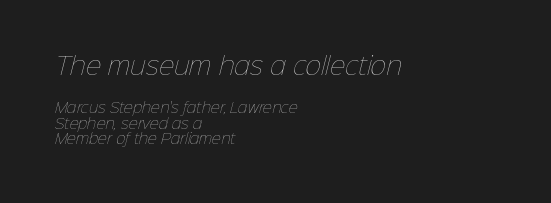
The image shows 24 px text type; set left-aligned, tight line spacing (1.12x), normal letter spacing, not underlined; the first (top) block is 1.71x larger.
